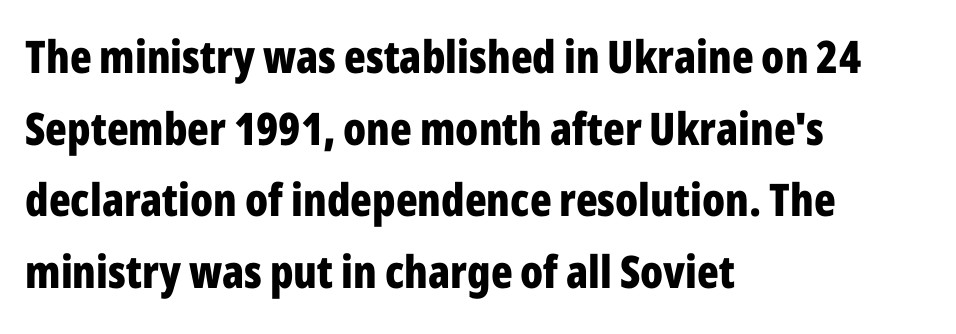
{"serif": "no", "italic": "no", "bold": "yes", "weight": "bold", "width": "condensed", "stroke_contrast": "low", "x_height": "medium", "monospaced": "no", "underline": "no", "align": "left", "line_spacing": "normal", "line_spacing_ratio": 1.59, "letter_spacing": "normal", "letter_spacing_em": 0.0, "glyph_px": 45}
